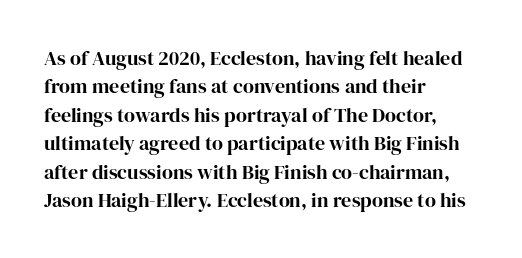
Has an underline been added? It has not. Here the glyphs are tracked normally, forming tight word shapes. Compared with typical paragraphs, the rows here are spaced about the same. The characters look thick and weighty, a clear bold.
